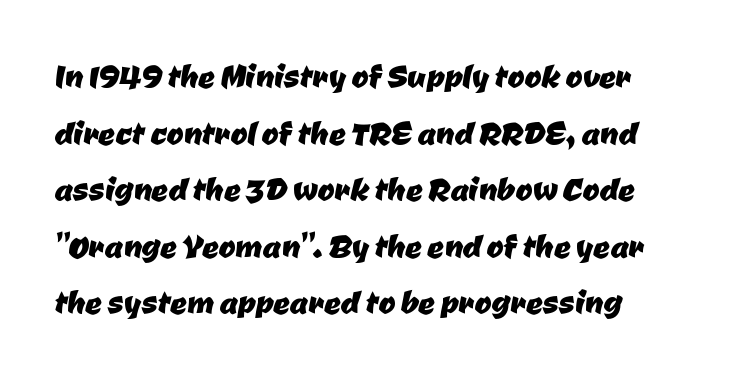
The image shows 41 px sans-serif type; set normal line spacing (1.38x), normal letter spacing, not underlined; low stroke contrast and a medium x-height.
